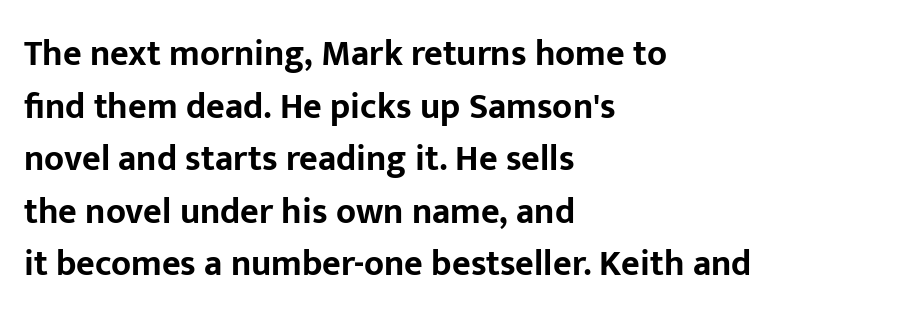
{"serif": "no", "italic": "no", "bold": "yes", "weight": "bold", "width": "normal", "stroke_contrast": "low", "x_height": "medium", "monospaced": "no", "underline": "no", "align": "left", "line_spacing": "normal", "line_spacing_ratio": 1.46, "letter_spacing": "normal", "letter_spacing_em": 0.0, "glyph_px": 36}
